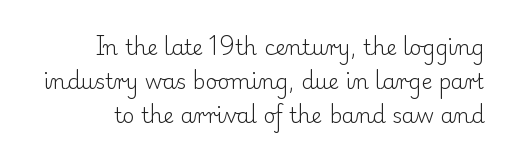
The image shows 21 px text type, upright; set right-aligned, normal line spacing (1.61x), normal letter spacing, not underlined.
